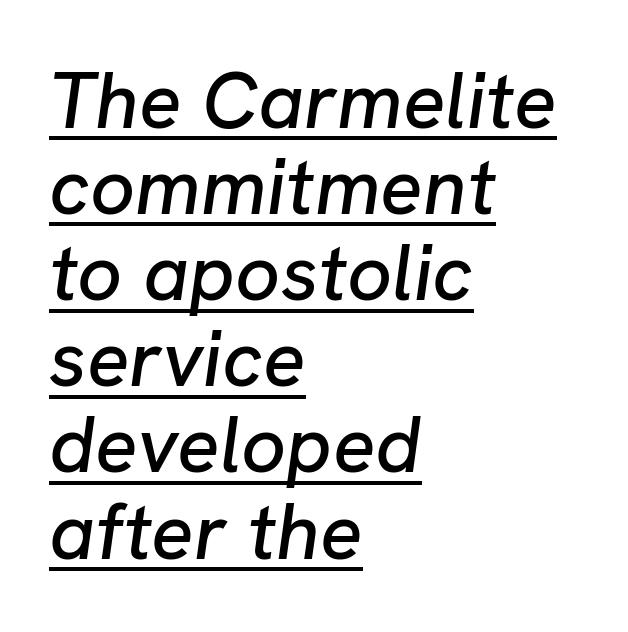
Slant detected: the letters are inclined. The passage shown is underscored from start to finish. Leading: reduced. Layout note: lines flush left.
